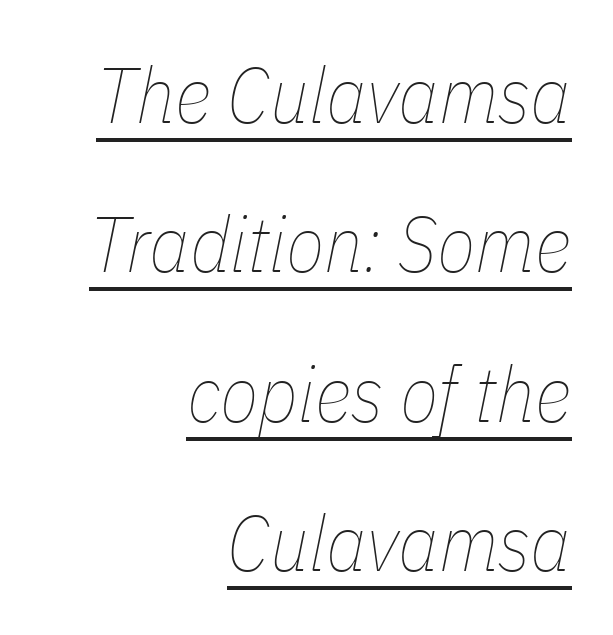
Here the designer chose a conventional face with non-uniform glyph widths. Looks like someone drew a line under every word here. It's the slanting kind of type. Leftover space on each line is placed entirely before the opening word. The line texture is even and compact thanks to regular tracking.
